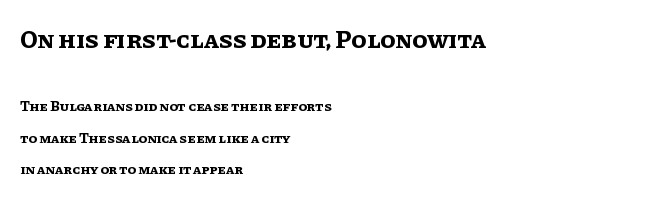
The image shows 25 px bold type, upright; set left-aligned, loose line spacing (2.22x), normal letter spacing, not underlined; the first (top) block is 1.79x larger.
